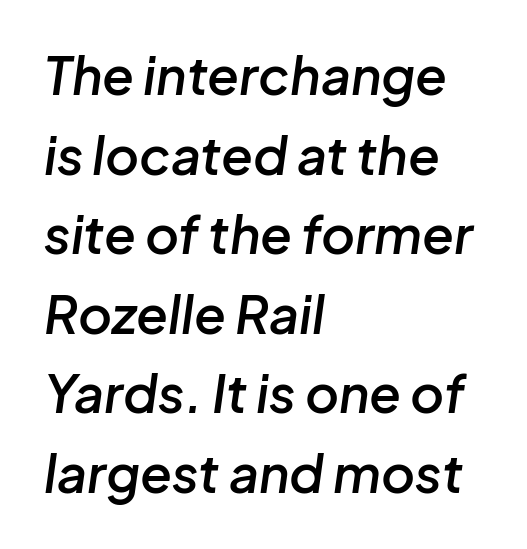
{"italic": "yes", "lean": "right", "slant_degrees": 8, "bold": "semi", "weight": "semibold", "width": "normal", "stroke_contrast": "low", "x_height": "medium", "monospaced": "no", "underline": "no", "align": "left", "line_spacing": "normal", "line_spacing_ratio": 1.53, "letter_spacing": "normal", "letter_spacing_em": 0.0, "glyph_px": 52}
